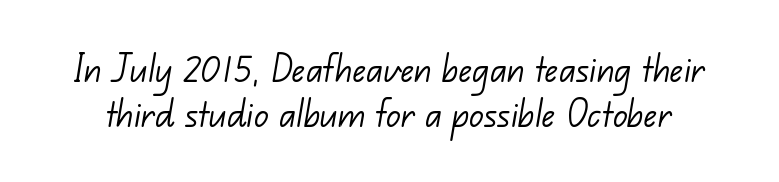
Q: Is the text bold? A: No.
Q: Is the typeface a serif or a sans-serif typeface? A: Sans-serif.
Q: Is the text underlined? A: No.
Q: Is the spacing between letters normal or unusually wide? A: Normal.
Q: Is the spacing between lines tight, normal or loose? A: Tight.
Q: Width (condensed, normal, or wide)? A: Normal.
Q: Stroke contrast? A: Low.
Q: x-height? A: Small.
Q: Monospaced? A: No.
